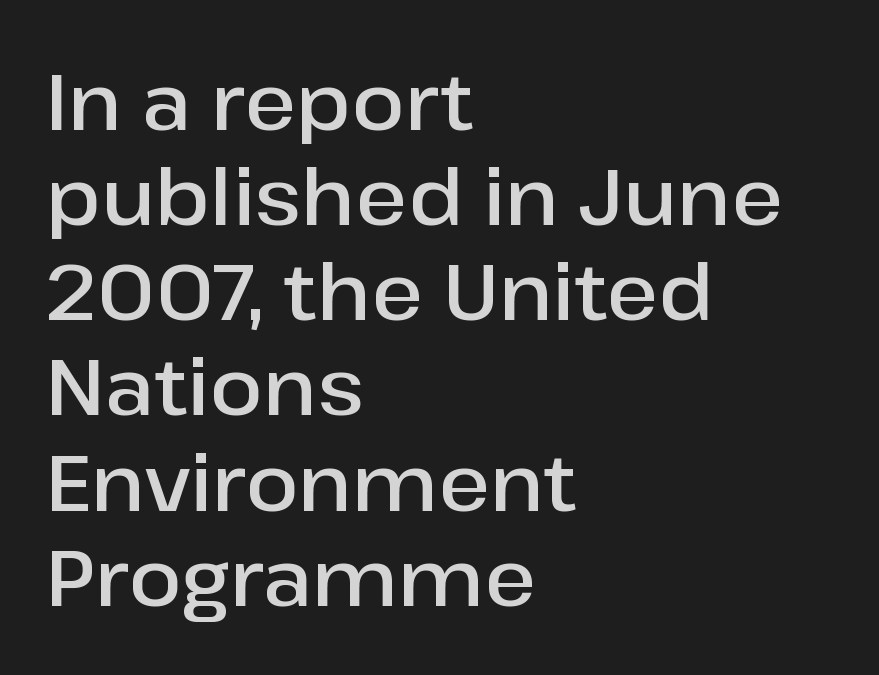
Q: Is the text bold? A: Semi-bold.
Q: Is the text italic (slanted)? A: No, it is upright.
Q: Is the typeface a serif or a sans-serif typeface? A: Sans-serif.
Q: Is the text underlined? A: No.
Q: How is the paragraph aligned? A: Left-aligned.
Q: Is the spacing between letters normal or unusually wide? A: Normal.
Q: Width (condensed, normal, or wide)? A: Normal.
Q: Stroke contrast? A: Low.
Q: x-height? A: Medium.
Q: Monospaced? A: No.
